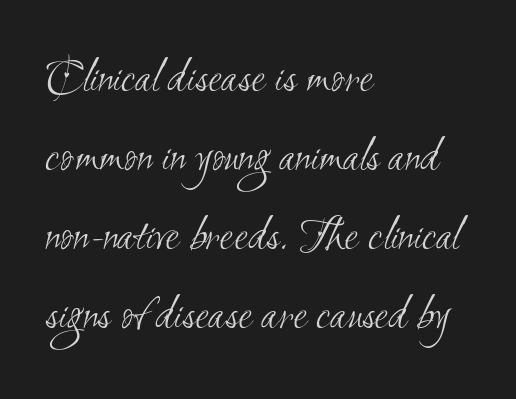
Q: Is the text bold? A: No.
Q: Is the typeface a serif or a sans-serif typeface? A: Sans-serif.
Q: Is the text underlined? A: No.
Q: How is the paragraph aligned? A: Left-aligned.
Q: Is the spacing between letters normal or unusually wide? A: Normal.
Q: Is the spacing between lines tight, normal or loose? A: Normal.
Q: Width (condensed, normal, or wide)? A: Condensed.
Q: Stroke contrast? A: Medium.
Q: x-height? A: Small.
Q: Monospaced? A: No.
